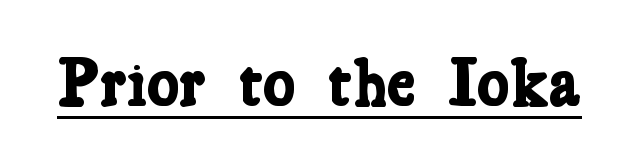
Q: Is the text bold? A: Yes.
Q: Is the typeface a serif or a sans-serif typeface? A: Serif.
Q: Is the text underlined? A: Yes.
Q: Is the spacing between letters normal or unusually wide? A: Normal.
Q: Width (condensed, normal, or wide)? A: Condensed.
Q: Stroke contrast? A: Low.
Q: x-height? A: Medium.
Q: Monospaced? A: No.
